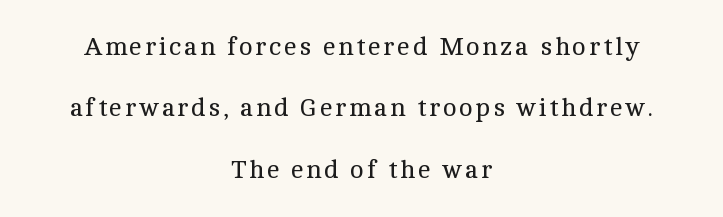
The image shows 26 px text type, upright; set centered, loose line spacing (2.36x), not underlined.
